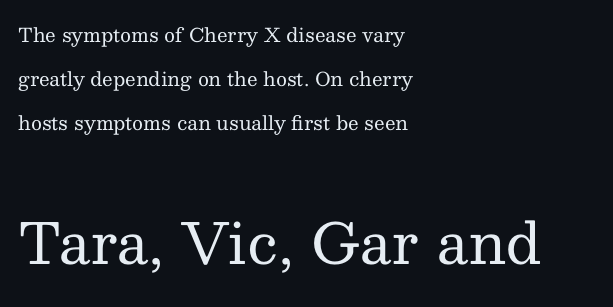
Q: Is the text bold? A: No.
Q: Is the text italic (slanted)? A: No, it is upright.
Q: Is the typeface a serif or a sans-serif typeface? A: Serif.
Q: Is the text underlined? A: No.
Q: How is the paragraph aligned? A: Left-aligned.
Q: Is the spacing between letters normal or unusually wide? A: Normal.
Q: Is the spacing between lines tight, normal or loose? A: Loose.
Q: Which block of text is set in a larger size, the first (top) or the second (bottom)? A: The second (bottom) one.
Q: Width (condensed, normal, or wide)? A: Normal.
Q: Stroke contrast? A: Medium.
Q: x-height? A: Medium.
Q: Monospaced? A: No.
